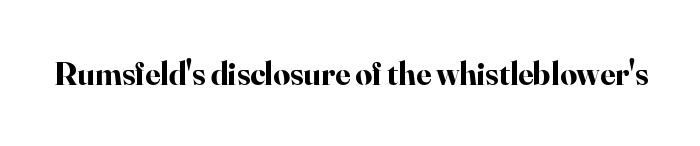
Q: Is the text bold? A: Yes.
Q: Is the text italic (slanted)? A: No, it is upright.
Q: Is the typeface a serif or a sans-serif typeface? A: Serif.
Q: Is the text underlined? A: No.
Q: Is the spacing between letters normal or unusually wide? A: Normal.
Q: Width (condensed, normal, or wide)? A: Normal.
Q: Stroke contrast? A: High.
Q: x-height? A: Small.
Q: Monospaced? A: No.
